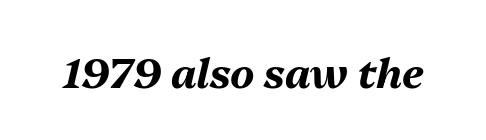
Q: Is the text bold? A: Yes.
Q: Is the text italic (slanted)? A: Yes, it leans right by about 13 degrees.
Q: Is the text underlined? A: No.
Q: Is the spacing between letters normal or unusually wide? A: Normal.
Q: Width (condensed, normal, or wide)? A: Normal.
Q: Stroke contrast? A: Medium.
Q: x-height? A: Medium.
Q: Monospaced? A: No.
